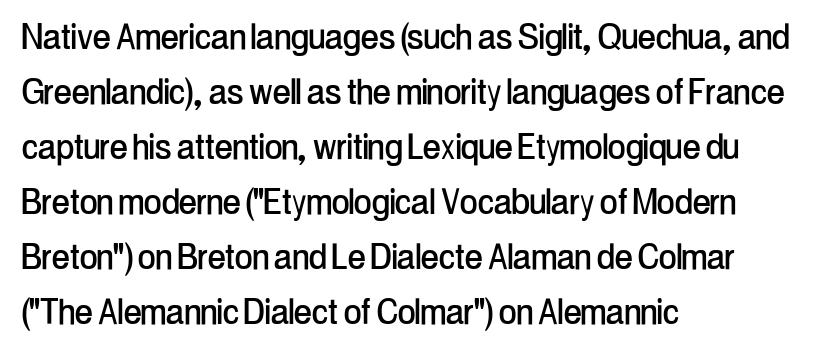
Q: Is the text italic (slanted)? A: No, it is upright.
Q: Is the typeface a serif or a sans-serif typeface? A: Sans-serif.
Q: Is the text underlined? A: No.
Q: How is the paragraph aligned? A: Left-aligned.
Q: Is the spacing between letters normal or unusually wide? A: Normal.
Q: Is the spacing between lines tight, normal or loose? A: Normal.
Q: Width (condensed, normal, or wide)? A: Condensed.
Q: Stroke contrast? A: Low.
Q: x-height? A: Medium.
Q: Monospaced? A: No.
